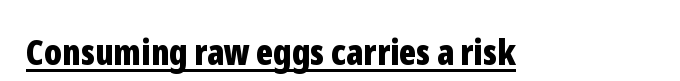
{"serif": "no", "italic": "no", "bold": "yes", "weight": "bold", "width": "condensed", "stroke_contrast": "low", "x_height": "medium", "monospaced": "no", "underline": "yes", "letter_spacing": "normal", "letter_spacing_em": 0.0, "glyph_px": 36}
